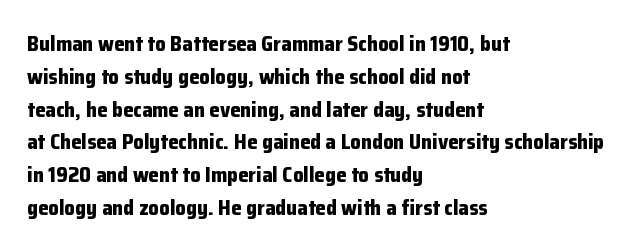
Q: Is the text bold? A: Yes.
Q: Is the text italic (slanted)? A: No, it is upright.
Q: Is the text underlined? A: No.
Q: How is the paragraph aligned? A: Left-aligned.
Q: Is the spacing between letters normal or unusually wide? A: Normal.
Q: Is the spacing between lines tight, normal or loose? A: Normal.
